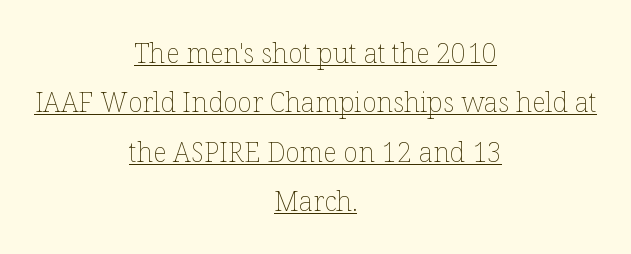
You can see a thin bar hugging the bottom of the glyphs. Short note: letters normally spaced. Every character sits straight up, as roman type does. The cut favours lightness, reaching ordinary text weight at its darkest. Teacher's note: observe the equal gaps on both sides — that is centered alignment.
